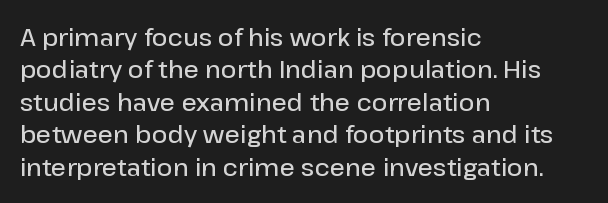
Does the leading feel generous? No, just average. Words float on clear page, feet unadorned. These lines carry some extra weight — a demibold, not a full bold. A classic flush-left, rag-right setting is used for this passage. The letters sit at their default tracking, neither squeezed nor spread.
